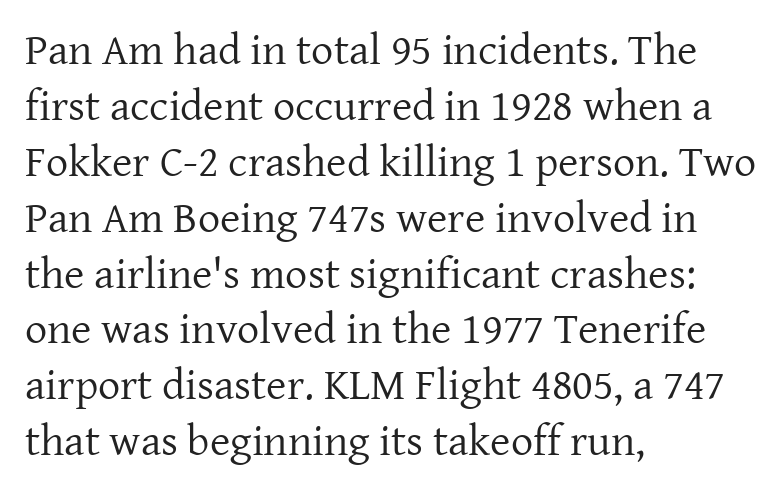
Q: Is the text bold? A: No.
Q: Is the text italic (slanted)? A: No, it is upright.
Q: Is the typeface a serif or a sans-serif typeface? A: Serif.
Q: Is the text underlined? A: No.
Q: How is the paragraph aligned? A: Left-aligned.
Q: Is the spacing between letters normal or unusually wide? A: Normal.
Q: Is the spacing between lines tight, normal or loose? A: Normal.
Q: Width (condensed, normal, or wide)? A: Normal.
Q: Stroke contrast? A: Low.
Q: x-height? A: Medium.
Q: Monospaced? A: No.
